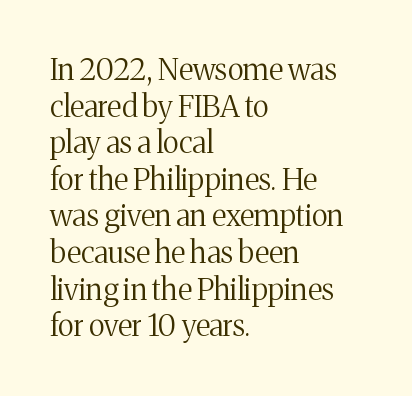
Vertical strokes here are truly vertical. On a weight scale, this lands at 450 or below. In terms of letterform style, serifs are clearly present. The rendering keeps characters at their native spacing.
